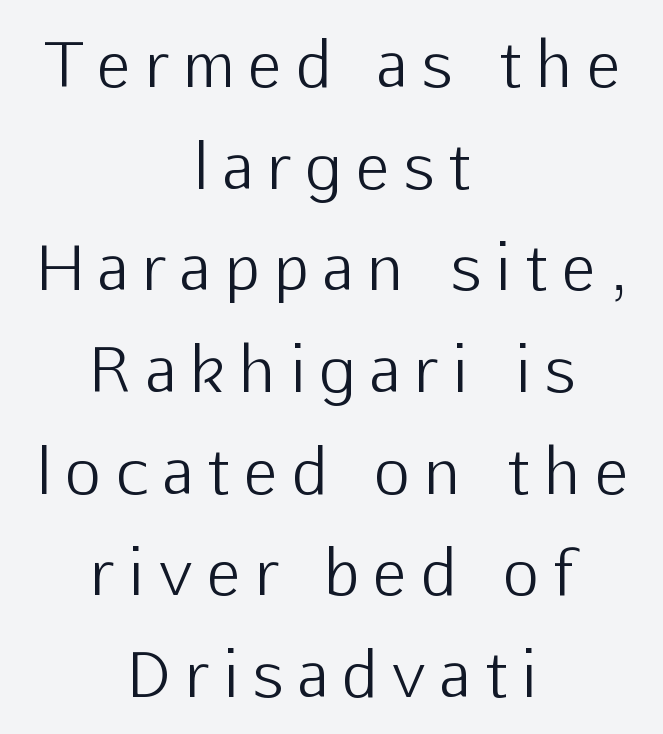
{"serif": "no", "italic": "no", "bold": "no", "weight": "light", "width": "normal", "stroke_contrast": "low", "x_height": "medium", "monospaced": "no", "underline": "no", "align": "center", "line_spacing": "normal", "line_spacing_ratio": 1.64, "letter_spacing": "wide", "letter_spacing_em": 0.25, "glyph_px": 62}
